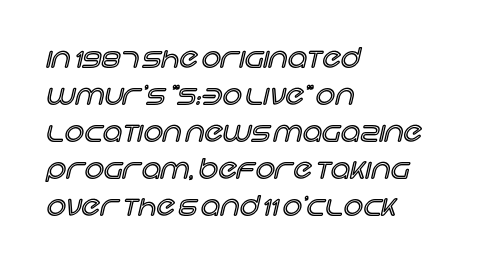
Q: Is the text italic (slanted)? A: Yes.
Q: Is the text underlined? A: No.
Q: How is the paragraph aligned? A: Left-aligned.
Q: Is the spacing between letters normal or unusually wide? A: Normal.
Q: Is the spacing between lines tight, normal or loose? A: Normal.
